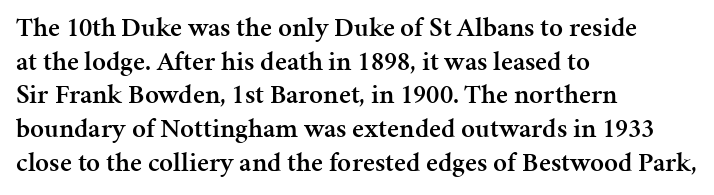
Q: Is the text bold? A: Semi-bold.
Q: Is the text italic (slanted)? A: No, it is upright.
Q: Is the text underlined? A: No.
Q: How is the paragraph aligned? A: Left-aligned.
Q: Is the spacing between letters normal or unusually wide? A: Normal.
Q: Is the spacing between lines tight, normal or loose? A: Normal.
